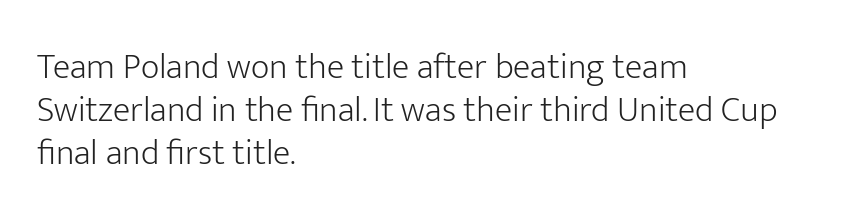
Q: Is the text bold? A: No.
Q: Is the text italic (slanted)? A: No, it is upright.
Q: Is the typeface a serif or a sans-serif typeface? A: Sans-serif.
Q: Is the text underlined? A: No.
Q: How is the paragraph aligned? A: Left-aligned.
Q: Is the spacing between letters normal or unusually wide? A: Normal.
Q: Width (condensed, normal, or wide)? A: Normal.
Q: Stroke contrast? A: Low.
Q: x-height? A: Medium.
Q: Monospaced? A: No.
